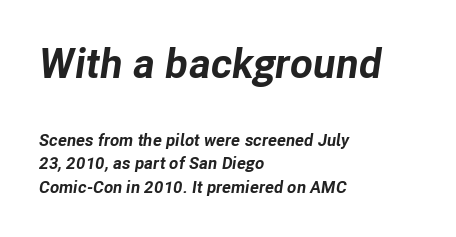
The image shows 42 px bold type, italic (leaning right); set left-aligned, normal line spacing (1.37x), normal letter spacing, not underlined; the first (top) block is 2.47x larger; low stroke contrast and a medium x-height.
